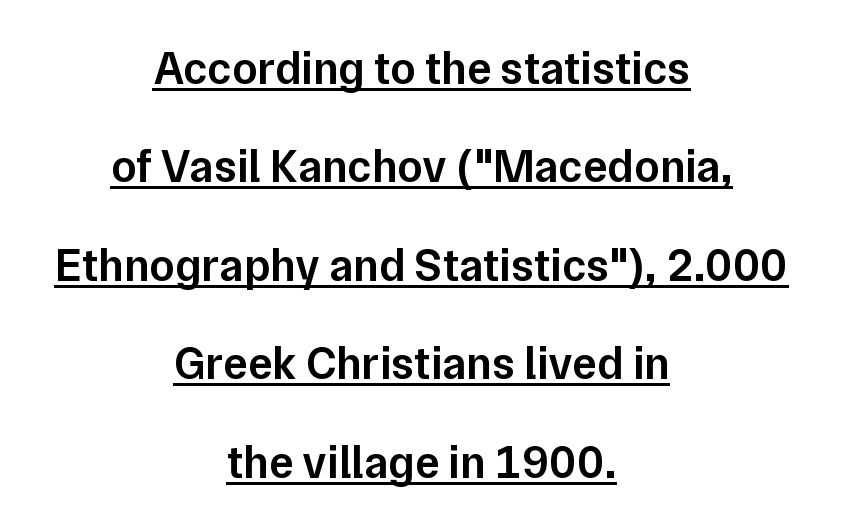
{"serif": "no", "italic": "no", "bold": "semi", "weight": "semibold", "width": "normal", "stroke_contrast": "low", "x_height": "medium", "monospaced": "no", "underline": "yes", "align": "center", "line_spacing": "loose", "line_spacing_ratio": 2.14, "letter_spacing": "normal", "letter_spacing_em": 0.0, "glyph_px": 46}
